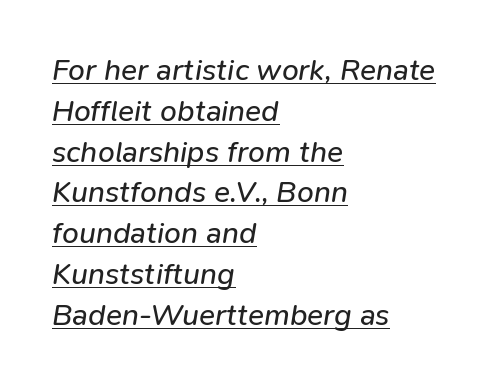
What's the leading like? Ordinary, nothing unusual. Tracking value appears to be zero — textbook default spacing. This rendering features underlined lettering. The ragged edge is on the right, which tells us the setting is flush left.
